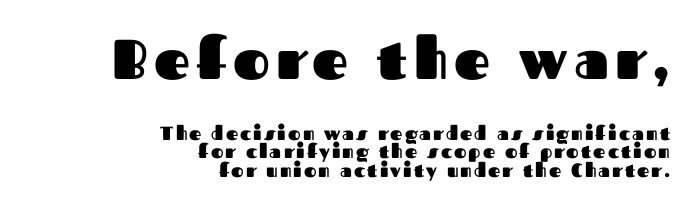
{"serif": "no", "italic": "no", "bold": "yes", "weight": "heavy", "width": "normal", "stroke_contrast": "medium", "x_height": "medium", "monospaced": "no", "underline": "no", "align": "right", "line_spacing": "tight", "line_spacing_ratio": 0.98, "larger_block": "first", "size_ratio": 2.95, "glyph_px": 56}
